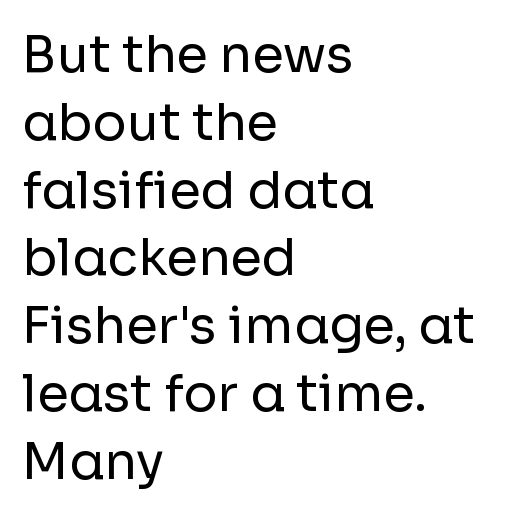
{"serif": "no", "italic": "no", "bold": "no", "weight": "regular", "width": "normal", "stroke_contrast": "low", "x_height": "medium", "monospaced": "no", "underline": "no", "align": "left", "line_spacing": "normal", "line_spacing_ratio": 1.33, "letter_spacing": "normal", "letter_spacing_em": 0.0, "glyph_px": 51}
